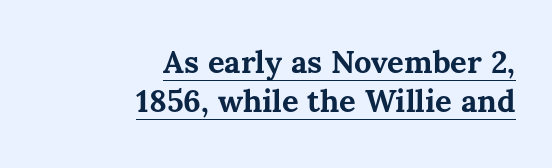
The image shows 31 px bold type, upright; set right-aligned, normal line spacing (1.25x), normal letter spacing, underlined; medium stroke contrast and a medium x-height.
